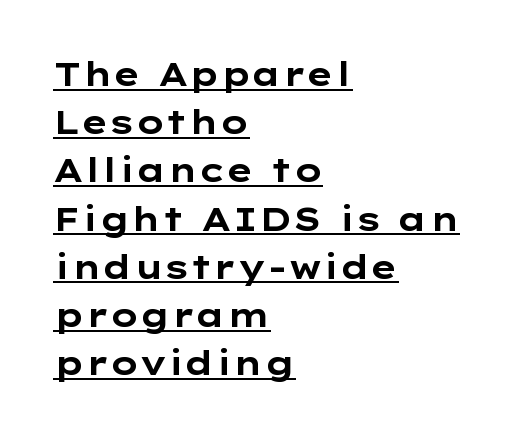
Q: Is the text bold? A: Yes.
Q: Is the text italic (slanted)? A: No, it is upright.
Q: Is the typeface a serif or a sans-serif typeface? A: Sans-serif.
Q: Is the text underlined? A: Yes.
Q: How is the paragraph aligned? A: Left-aligned.
Q: Is the spacing between letters normal or unusually wide? A: Normal.
Q: Is the spacing between lines tight, normal or loose? A: Normal.
Q: Width (condensed, normal, or wide)? A: Wide.
Q: Stroke contrast? A: Low.
Q: x-height? A: Medium.
Q: Monospaced? A: No.
